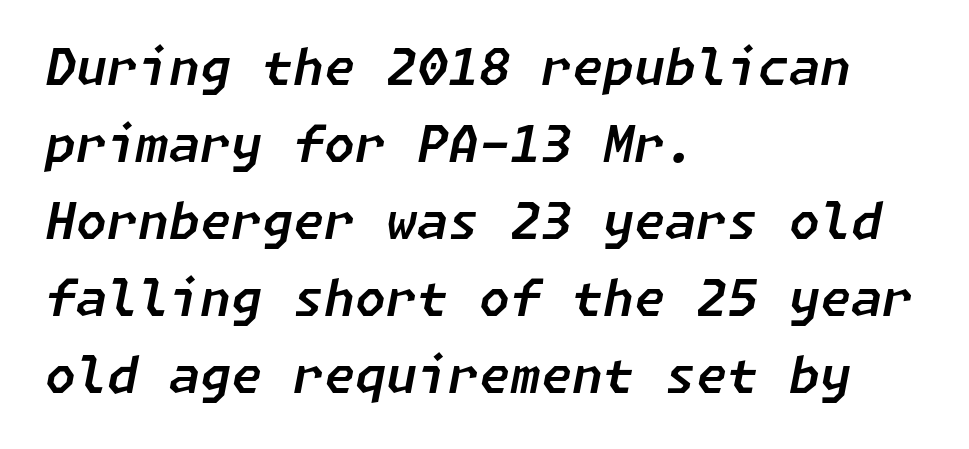
{"italic": "yes", "lean": "right", "slant_degrees": 11, "width": "normal", "stroke_contrast": "low", "x_height": "medium", "underline": "no", "align": "left", "line_spacing": "normal", "line_spacing_ratio": 1.54, "letter_spacing": "normal", "letter_spacing_em": 0.0, "glyph_px": 50}
